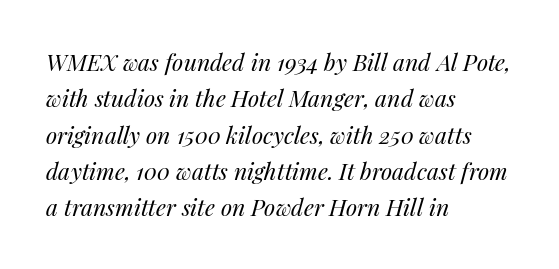
{"italic": "yes", "lean": "right", "slant_degrees": 14, "bold": "no", "underline": "no", "align": "left", "line_spacing": "normal", "line_spacing_ratio": 1.58, "letter_spacing": "normal", "letter_spacing_em": 0.0, "glyph_px": 23}
